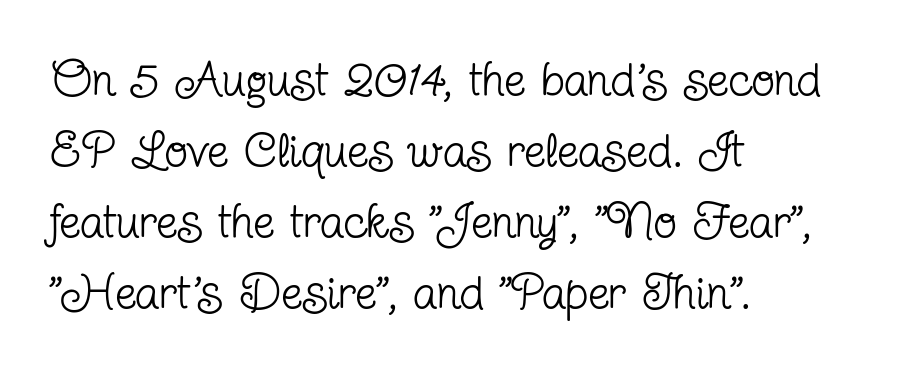
{"serif": "yes", "italic": "no", "bold": "no", "weight": "regular", "width": "condensed", "stroke_contrast": "low", "x_height": "medium", "monospaced": "no", "underline": "no", "align": "left", "line_spacing": "normal", "line_spacing_ratio": 1.48, "letter_spacing": "normal", "letter_spacing_em": 0.0, "glyph_px": 48}
